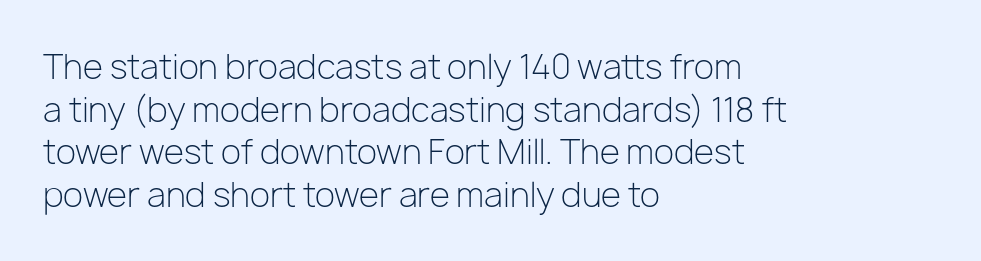
The image shows 33 px light sans-serif type, upright; set left-aligned, normal line spacing (1.29x), normal letter spacing, not underlined; low stroke contrast and a medium x-height.
